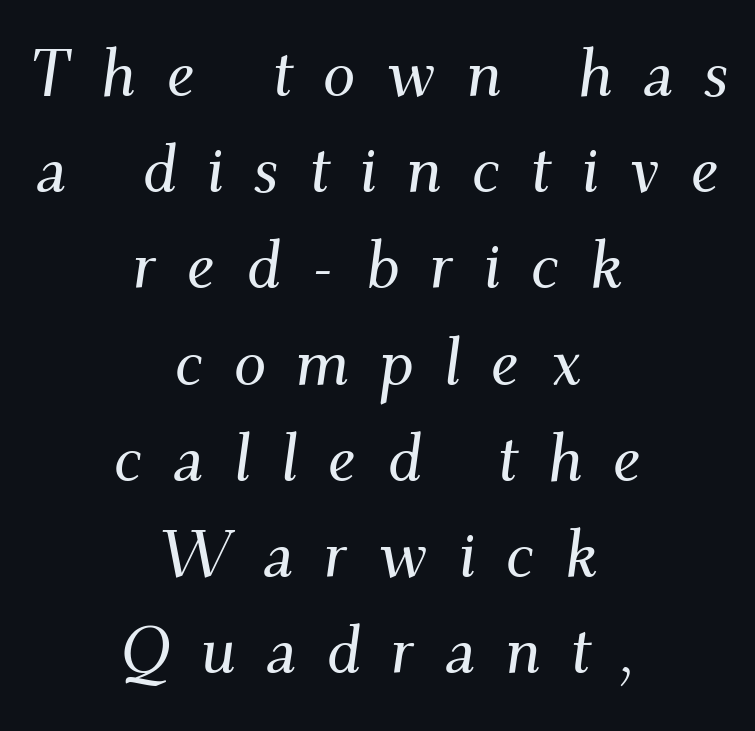
The image shows 65 px serif type, italic (leaning right); set centered, normal line spacing (1.48x), unusually wide letter spacing (+0.46 em), not underlined; medium stroke contrast and a small x-height.
